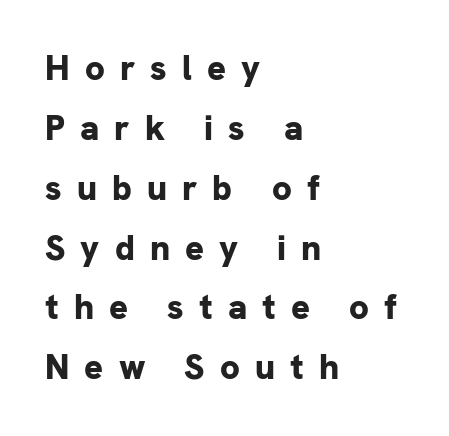
Q: Is the text bold? A: Yes.
Q: Is the text italic (slanted)? A: No, it is upright.
Q: Is the typeface a serif or a sans-serif typeface? A: Sans-serif.
Q: Is the text underlined? A: No.
Q: How is the paragraph aligned? A: Left-aligned.
Q: Is the spacing between letters normal or unusually wide? A: Unusually wide.
Q: Width (condensed, normal, or wide)? A: Normal.
Q: Stroke contrast? A: Low.
Q: x-height? A: Medium.
Q: Monospaced? A: No.
